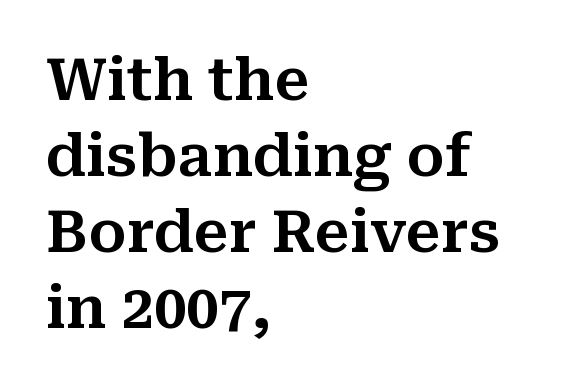
The image shows 58 px serif type, upright; set left-aligned, normal line spacing (1.31x), normal letter spacing, not underlined; medium stroke contrast and a medium x-height.
